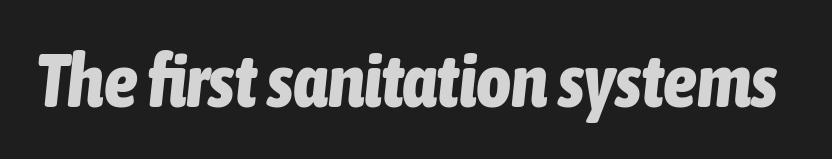
Q: Is the text bold? A: Yes.
Q: Is the text italic (slanted)? A: Yes, it leans right by about 6 degrees.
Q: Is the text underlined? A: No.
Q: Is the spacing between letters normal or unusually wide? A: Normal.
Q: Width (condensed, normal, or wide)? A: Condensed.
Q: Stroke contrast? A: Low.
Q: x-height? A: Medium.
Q: Monospaced? A: No.
